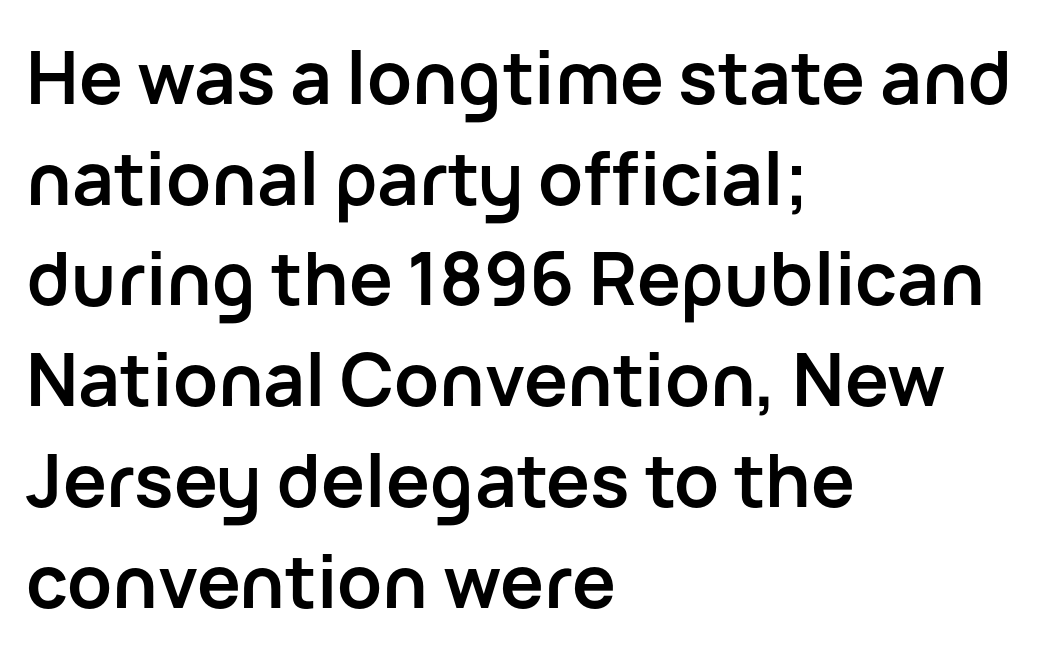
The image shows 73 px semibold sans-serif type, upright; set left-aligned, normal line spacing (1.38x), normal letter spacing, not underlined; low stroke contrast and a medium x-height.
